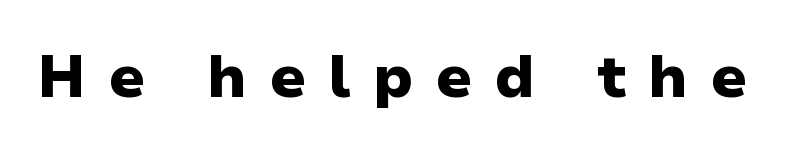
Q: Is the text bold? A: Yes.
Q: Is the text italic (slanted)? A: No, it is upright.
Q: Is the typeface a serif or a sans-serif typeface? A: Sans-serif.
Q: Is the text underlined? A: No.
Q: Is the spacing between letters normal or unusually wide? A: Unusually wide.
Q: Width (condensed, normal, or wide)? A: Normal.
Q: Stroke contrast? A: Low.
Q: x-height? A: Medium.
Q: Monospaced? A: No.
